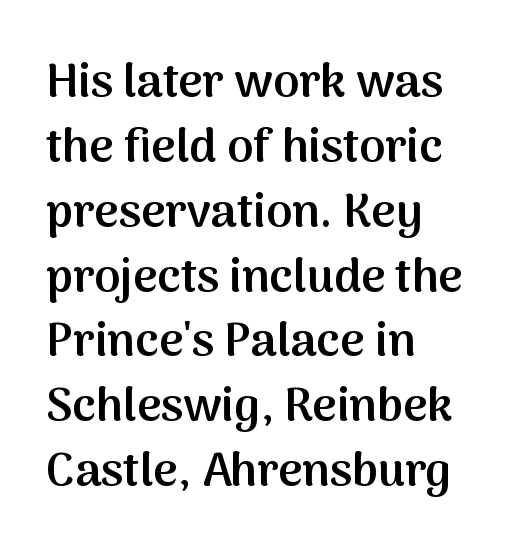
The image shows 47 px semibold sans-serif type, upright; set left-aligned, normal line spacing (1.38x), normal letter spacing, not underlined; medium stroke contrast and a medium x-height.
